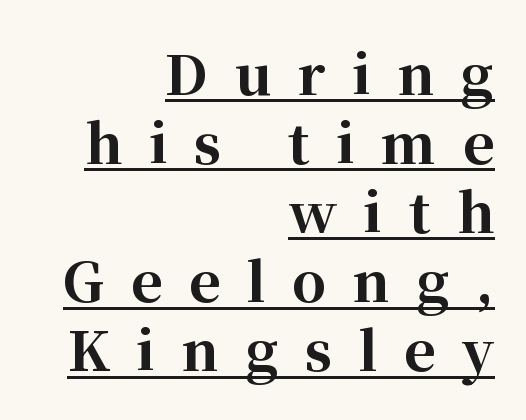
Line ends are locked; line starts wander. Each glyph is drawn with heavy, bold strokes. In terms of leading, this rendering sits right in the middle. This is serif lettering, the kind often seen in printed books.
